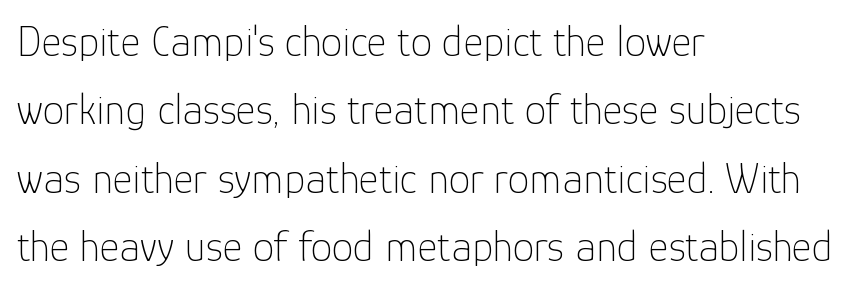
The image shows 43 px thin sans-serif type, upright; set left-aligned, normal line spacing (1.59x), normal letter spacing, not underlined; low stroke contrast and a medium x-height.
